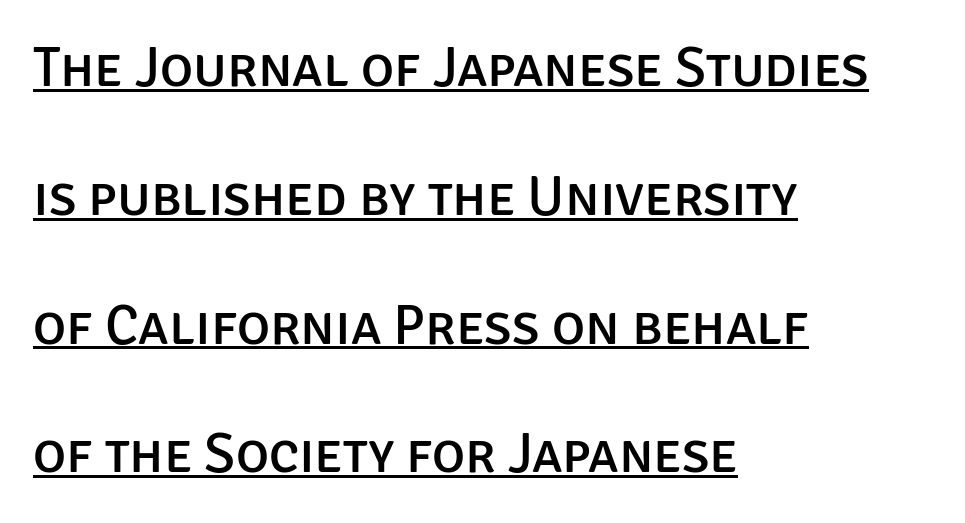
The image shows 56 px sans-serif type, upright; set left-aligned, loose line spacing (2.3x), normal letter spacing, underlined; low stroke contrast and a large x-height.
